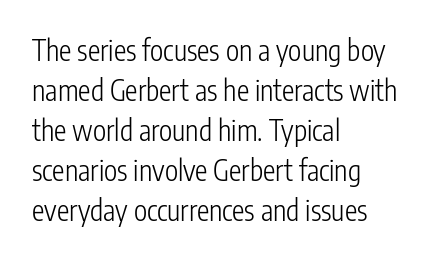
{"serif": "no", "italic": "no", "bold": "no", "weight": "light", "width": "condensed", "stroke_contrast": "low", "x_height": "medium", "monospaced": "no", "underline": "no", "align": "left", "line_spacing": "normal", "line_spacing_ratio": 1.43, "letter_spacing": "normal", "letter_spacing_em": 0.0, "glyph_px": 28}
